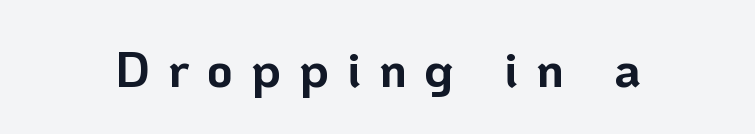
{"serif": "no", "italic": "no", "bold": "yes", "weight": "bold", "width": "normal", "stroke_contrast": "low", "x_height": "medium", "monospaced": "no", "underline": "no", "letter_spacing": "wide", "letter_spacing_em": 0.36, "glyph_px": 50}
